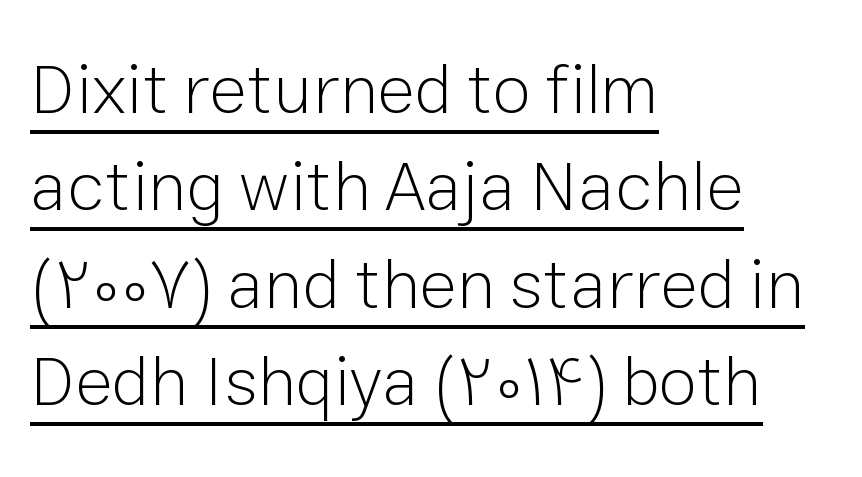
{"serif": "no", "italic": "no", "bold": "no", "weight": "light", "width": "normal", "stroke_contrast": "low", "x_height": "medium", "monospaced": "no", "underline": "yes", "align": "left", "line_spacing": "normal", "line_spacing_ratio": 1.39, "letter_spacing": "normal", "letter_spacing_em": 0.0, "glyph_px": 70}
